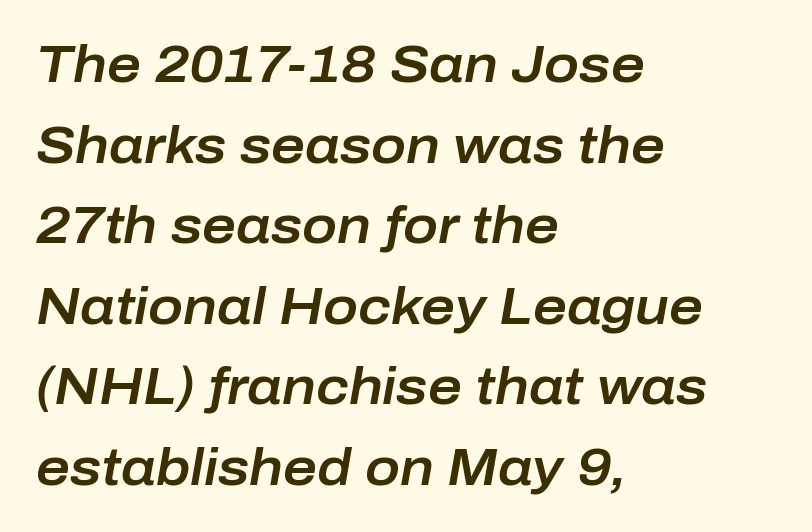
The image shows 52 px text type, italic (leaning right); set left-aligned, normal line spacing (1.55x), normal letter spacing, not underlined; low stroke contrast and a medium x-height.
